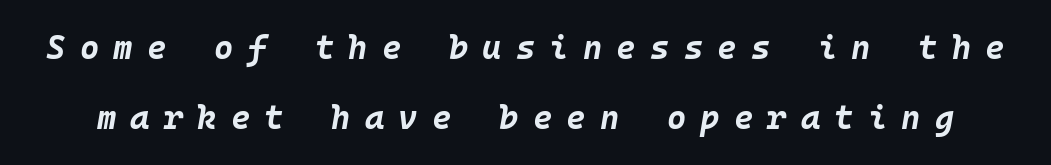
Do the characters align in a grid? Yes, the font is monospaced. The string is rendered with underlining switched off. Airy leading. The lettering tilts uniformly, giving the passage an italic look. Strong, thick strokes mark this as bold type. The face used here is rendered with a markedly widened letterfit.
